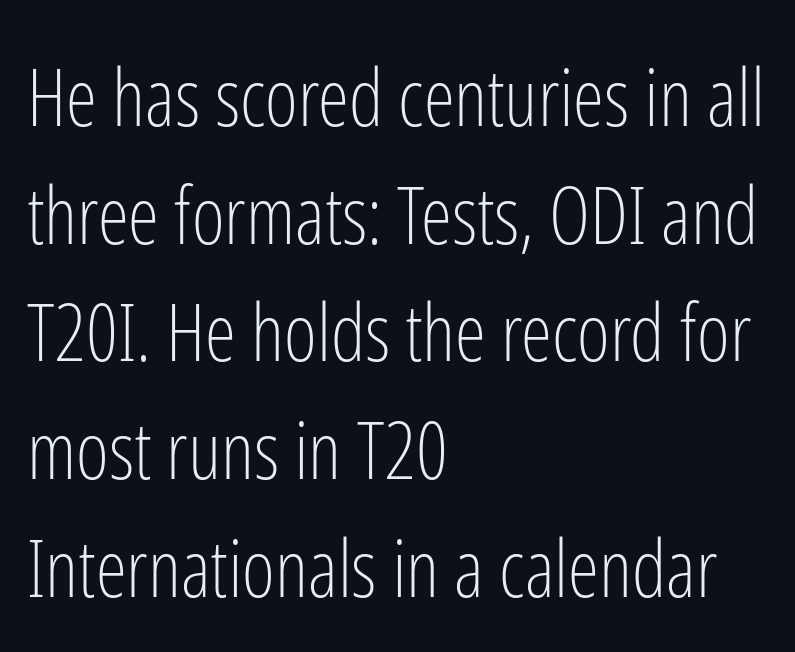
The image shows 79 px light, condensed sans-serif type, upright; set left-aligned, normal line spacing (1.49x), normal letter spacing, not underlined; low stroke contrast and a medium x-height.
